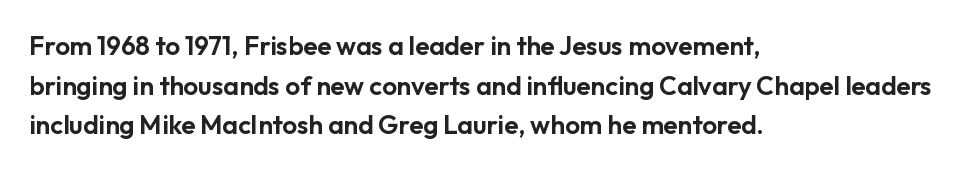
Interline gaps are of average width in this sample. The type sits square on the baseline with zero lean. Just letters on the line, the space beneath them empty. Students, note that the glyphs here touch the page at normal intervals. The rendering anchors every line to the left-hand side.
